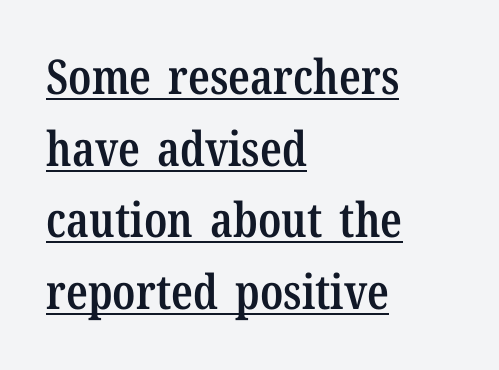
{"serif": "yes", "italic": "no", "bold": "semi", "weight": "semibold", "width": "condensed", "stroke_contrast": "low", "x_height": "medium", "monospaced": "no", "underline": "yes", "align": "left", "line_spacing": "normal", "line_spacing_ratio": 1.49, "letter_spacing": "normal", "letter_spacing_em": 0.0, "glyph_px": 48}
